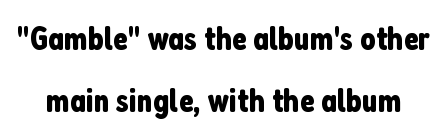
Q: Is the text italic (slanted)? A: No, it is upright.
Q: Is the typeface a serif or a sans-serif typeface? A: Sans-serif.
Q: Is the text underlined? A: No.
Q: Is the spacing between letters normal or unusually wide? A: Normal.
Q: Width (condensed, normal, or wide)? A: Condensed.
Q: Stroke contrast? A: Low.
Q: x-height? A: Medium.
Q: Monospaced? A: No.
